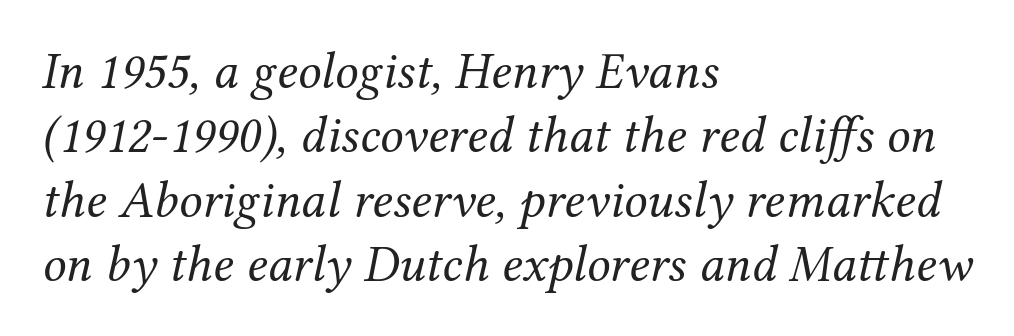
The image shows 52 px regular-weight serif type, italic (leaning right); set left-aligned, line spacing 1.24x, normal letter spacing, not underlined; medium stroke contrast and a medium x-height.
